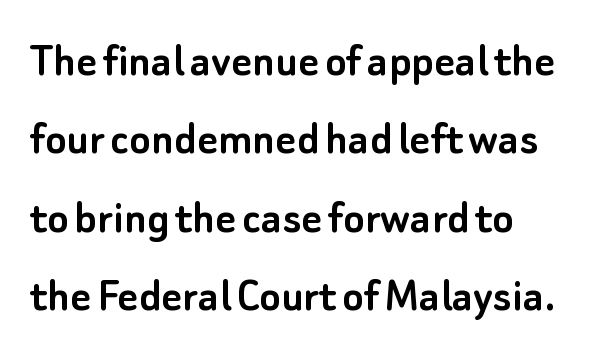
Q: Is the text italic (slanted)? A: No, it is upright.
Q: Is the typeface a serif or a sans-serif typeface? A: Sans-serif.
Q: Is the text underlined? A: No.
Q: How is the paragraph aligned? A: Left-aligned.
Q: Is the spacing between letters normal or unusually wide? A: Normal.
Q: Is the spacing between lines tight, normal or loose? A: Normal.
Q: Width (condensed, normal, or wide)? A: Normal.
Q: Stroke contrast? A: Low.
Q: x-height? A: Small.
Q: Monospaced? A: No.
